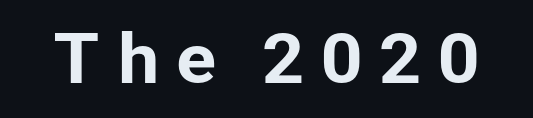
{"serif": "no", "italic": "no", "width": "normal", "stroke_contrast": "low", "x_height": "medium", "monospaced": "no", "underline": "no", "letter_spacing": "wide", "letter_spacing_em": 0.23, "glyph_px": 67}
